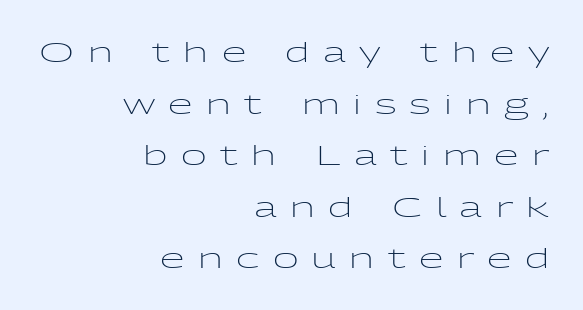
{"serif": "no", "italic": "no", "bold": "no", "weight": "light", "width": "wide", "stroke_contrast": "low", "x_height": "medium", "monospaced": "no", "underline": "no", "align": "right", "line_spacing_ratio": 1.84, "letter_spacing": "wide", "letter_spacing_em": 0.48, "glyph_px": 28}
